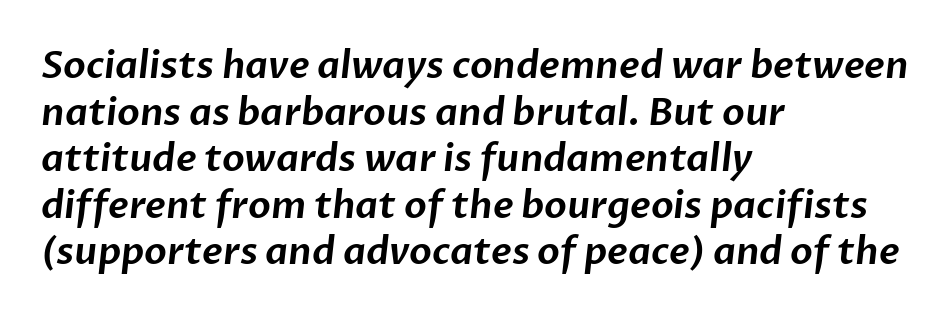
{"serif": "no", "width": "normal", "stroke_contrast": "low", "x_height": "medium", "monospaced": "no", "underline": "no", "align": "left", "line_spacing": "normal", "line_spacing_ratio": 1.26, "letter_spacing": "normal", "letter_spacing_em": 0.0, "glyph_px": 37}
